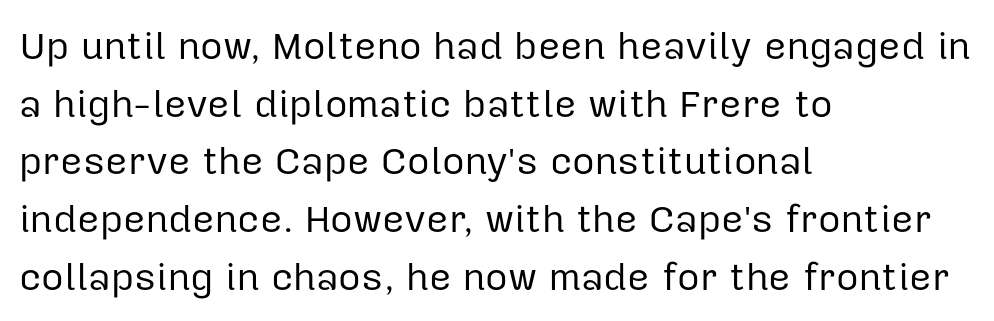
The image shows 39 px regular-weight sans-serif type, upright; set left-aligned, normal line spacing (1.48x), normal letter spacing, not underlined; low stroke contrast and a medium x-height.
